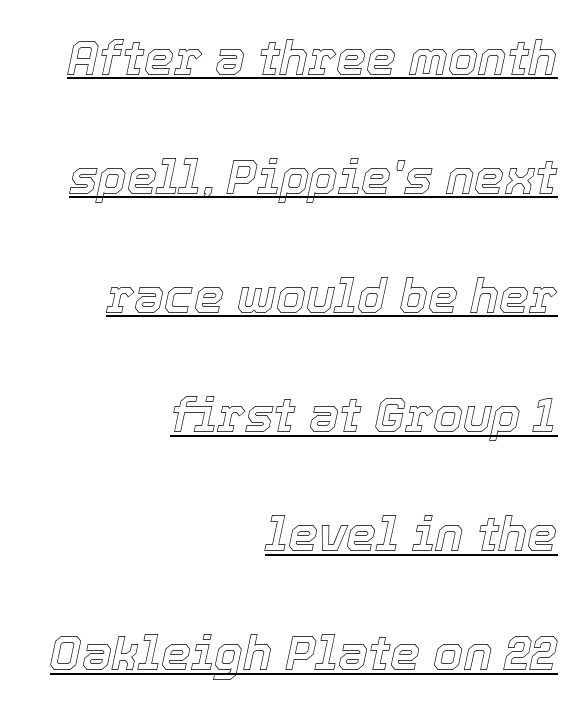
{"italic": "yes", "lean": "right", "slant_degrees": 12, "width": "normal", "x_height": "medium", "monospaced": "no", "underline": "yes", "align": "right", "line_spacing": "loose", "line_spacing_ratio": 2.48, "letter_spacing": "normal", "letter_spacing_em": 0.0, "glyph_px": 48}
